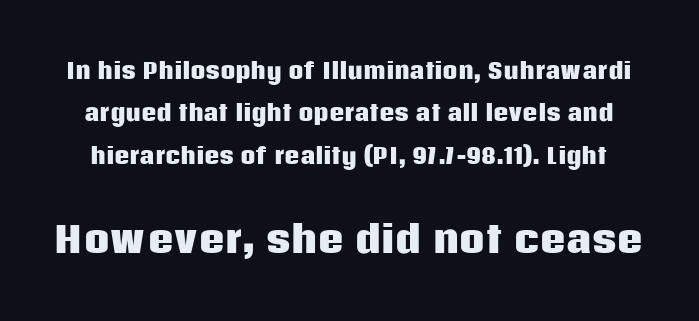
Q: Is the text bold? A: Yes.
Q: Is the text italic (slanted)? A: No, it is upright.
Q: Is the typeface a serif or a sans-serif typeface? A: Sans-serif.
Q: Is the text underlined? A: No.
Q: Is the spacing between letters normal or unusually wide? A: Normal.
Q: Is the spacing between lines tight, normal or loose? A: Loose.
Q: Which block of text is set in a larger size, the first (top) or the second (bottom)? A: The second (bottom) one.
Q: Width (condensed, normal, or wide)? A: Normal.
Q: Stroke contrast? A: Low.
Q: x-height? A: Large.
Q: Monospaced? A: No.
